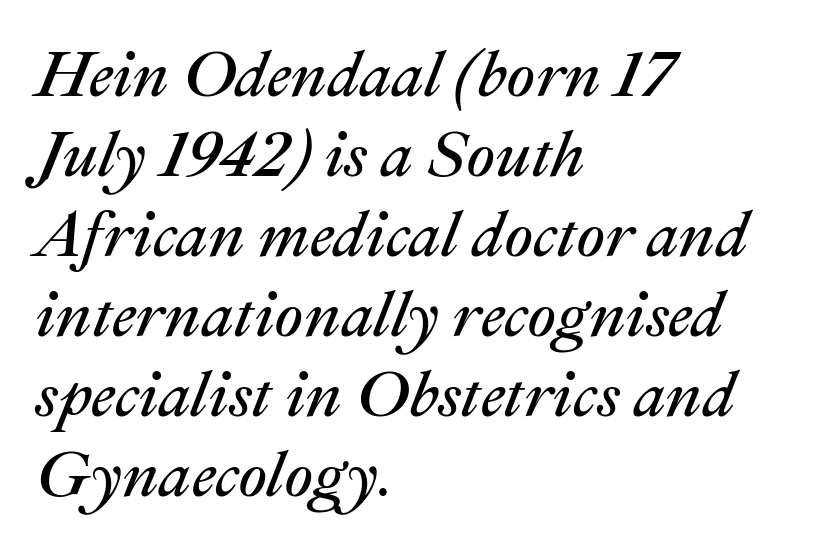
Q: Is the text bold? A: No.
Q: Is the text italic (slanted)? A: Yes, it leans right by about 22 degrees.
Q: Is the text underlined? A: No.
Q: How is the paragraph aligned? A: Left-aligned.
Q: Is the spacing between letters normal or unusually wide? A: Normal.
Q: Is the spacing between lines tight, normal or loose? A: Normal.
Q: Width (condensed, normal, or wide)? A: Normal.
Q: Stroke contrast? A: Medium.
Q: x-height? A: Medium.
Q: Monospaced? A: No.
